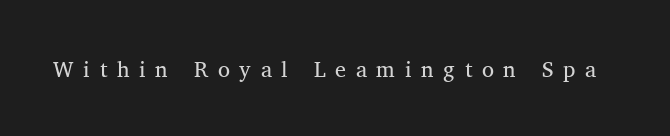
The image shows 22 px text type, upright; set unusually wide letter spacing (+0.44 em), not underlined.
